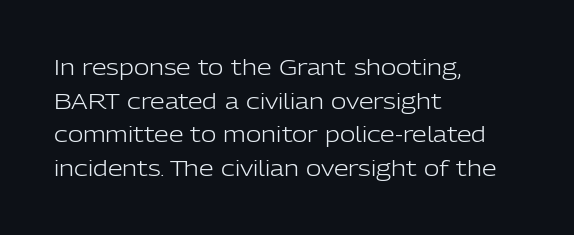
The image shows 21 px text type, upright; set left-aligned, normal line spacing (1.6x), normal letter spacing, not underlined.
